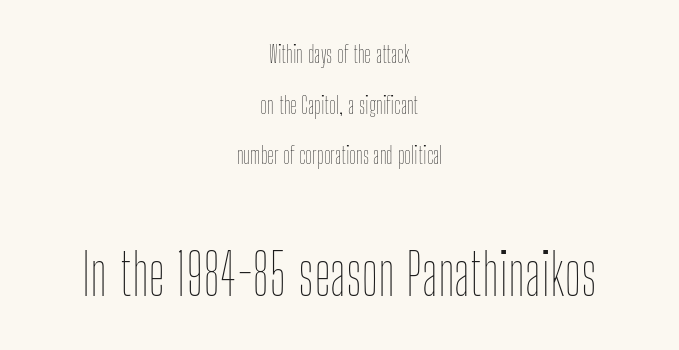
Layout note: lines centered. Rendered with straight, roman letterforms. Bigger letters appear in the bottom chunk; the top chunk is reduced. These lines stand farther apart than default settings would place them. A light-to-regular cut is what we see here.
